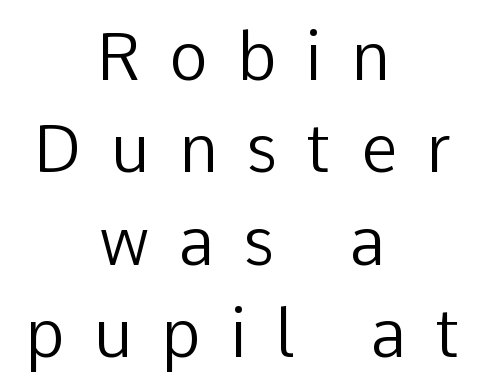
Serifs: no, the terminals of the letterforms are clean. It's the straight-up-and-down kind of type. Anything drawn beneath the words? Only blank space. Summary of weight: not heavy and not bold.
